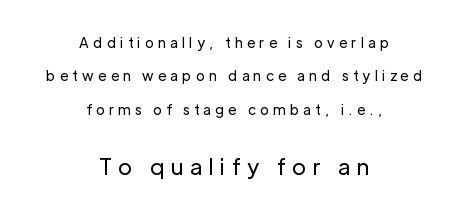
{"italic": "no", "bold": "no", "underline": "no", "align": "center", "line_spacing": "loose", "line_spacing_ratio": 2.38, "letter_spacing": "wide", "letter_spacing_em": 0.32, "larger_block": "second", "size_ratio": 1.57, "glyph_px": 22}
